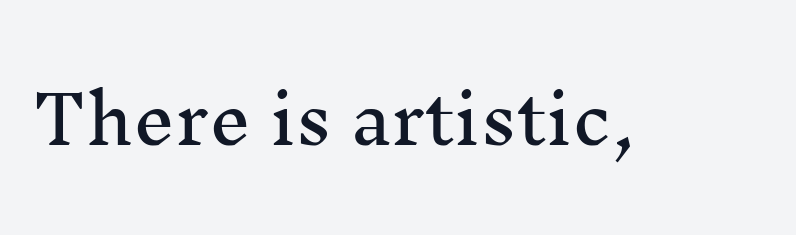
Rendered with straight, roman letterforms. These lines are rendered in a variable-pitch font. I'd call this a serif setting — the letters wear small feet. Check the space under the baseline: it is left empty. Words appear dense and cohesive because spacing is normal.
